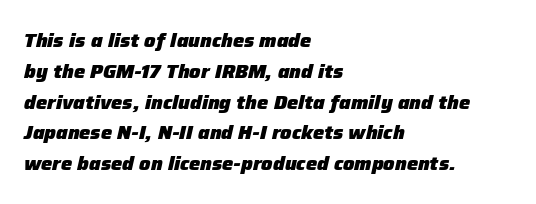
Q: Is the text bold? A: Yes.
Q: Is the text italic (slanted)? A: Yes, it leans right by about 12 degrees.
Q: Is the text underlined? A: No.
Q: How is the paragraph aligned? A: Left-aligned.
Q: Is the spacing between letters normal or unusually wide? A: Normal.
Q: Is the spacing between lines tight, normal or loose? A: Normal.
